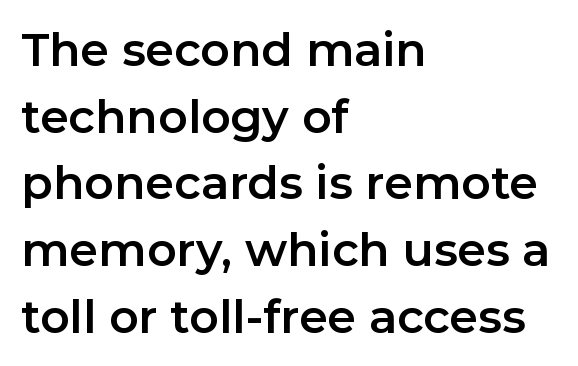
Q: Is the text italic (slanted)? A: No, it is upright.
Q: Is the typeface a serif or a sans-serif typeface? A: Sans-serif.
Q: Is the text underlined? A: No.
Q: How is the paragraph aligned? A: Left-aligned.
Q: Is the spacing between letters normal or unusually wide? A: Normal.
Q: Is the spacing between lines tight, normal or loose? A: Normal.
Q: Width (condensed, normal, or wide)? A: Normal.
Q: Stroke contrast? A: Low.
Q: x-height? A: Medium.
Q: Monospaced? A: No.
